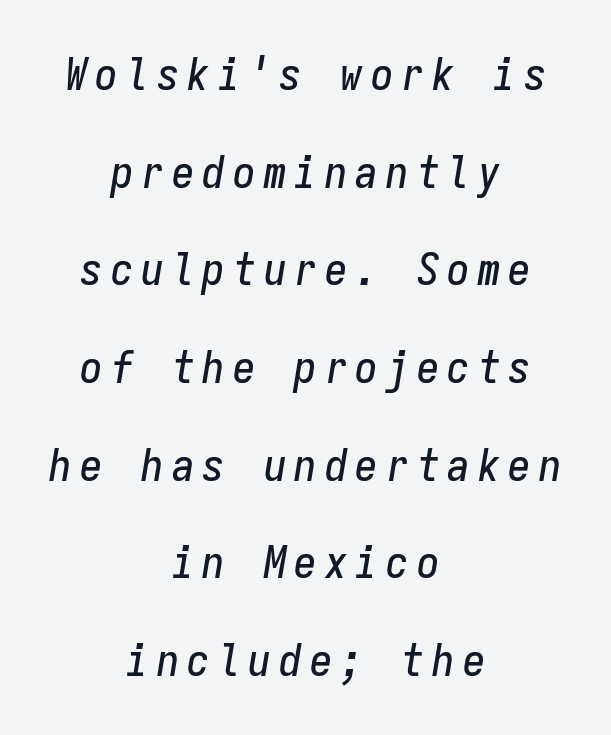
The zone under the glyphs is completely vacant. Monospaced: the letters line up in strict vertical columns. Vertically, the passage feels expansive, rows floating well apart. The lines are quadded center. It's the slanting kind of type.
